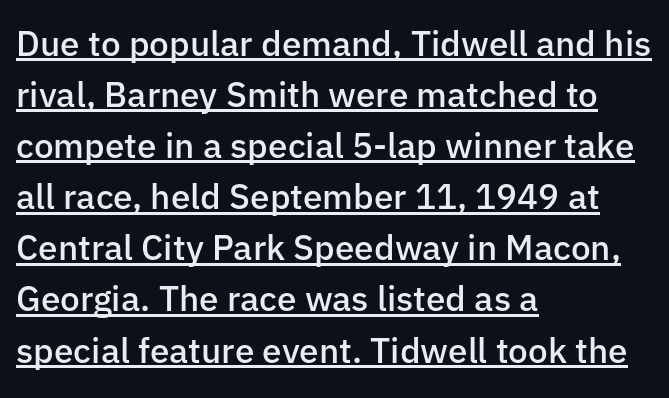
Designer's note — italics off, roman on. I'd call this a sans setting — the letters go barefoot. Words appear dense and cohesive because spacing is normal. Quick note: interline space is typical. A typesetter would call this proportional, since set widths differ per character.
